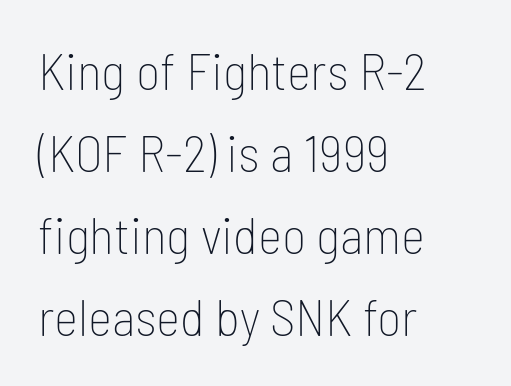
Type style note: lacks serifs. Is there much room between lines? A standard amount, neither cramped nor airy. Tracking value appears to be zero — textbook default spacing. Weight: not bold — regular or lighter.
